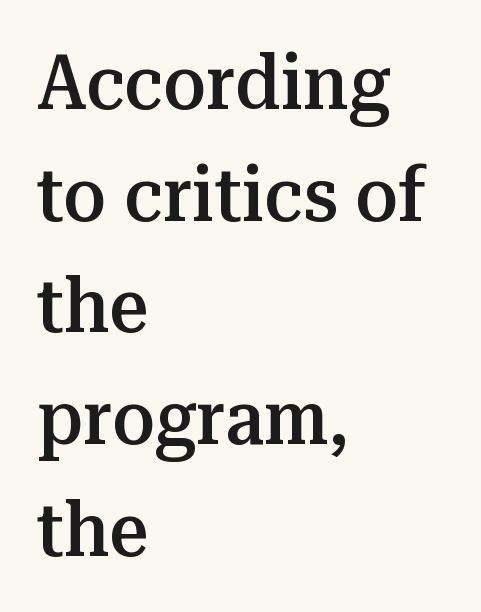
The image shows 77 px semibold serif type, upright; set left-aligned, normal line spacing (1.45x), normal letter spacing, not underlined; medium stroke contrast and a medium x-height.
